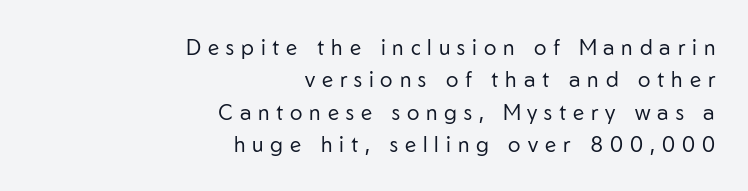
This is not heavy type; no bold has been used. Decoration check: the copy has no underline. These lines sit exactly where default settings would place them. Designer's note — italics off, roman on. These lines are set flush right with a ragged left edge. What stands out about the letter spacing? Its width — letters are far apart.
